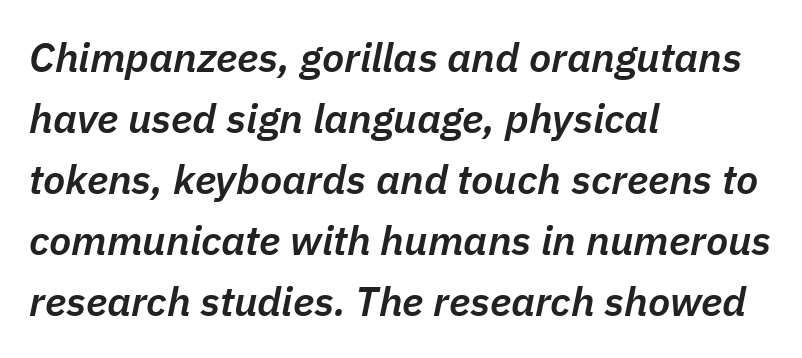
The designer left line spacing at the default. In terms of weight, the rendering is demibold, just under bold. The passage shown is typed in a proportional face where columns would drift. This rendering uses left alignment, leaving the right contour irregular. Quick note: underline off.
